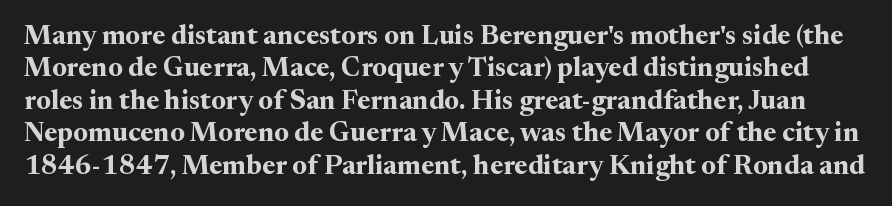
{"italic": "no", "bold": "yes", "underline": "no", "line_spacing_ratio": 1.2, "letter_spacing": "normal", "letter_spacing_em": 0.0, "glyph_px": 27}
